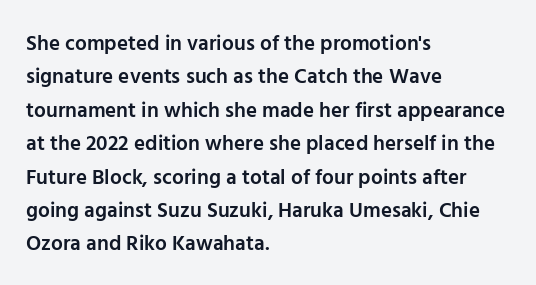
{"italic": "no", "bold": "semi", "underline": "no", "align": "left", "line_spacing": "normal", "line_spacing_ratio": 1.59, "letter_spacing": "normal", "letter_spacing_em": 0.0, "glyph_px": 21}
